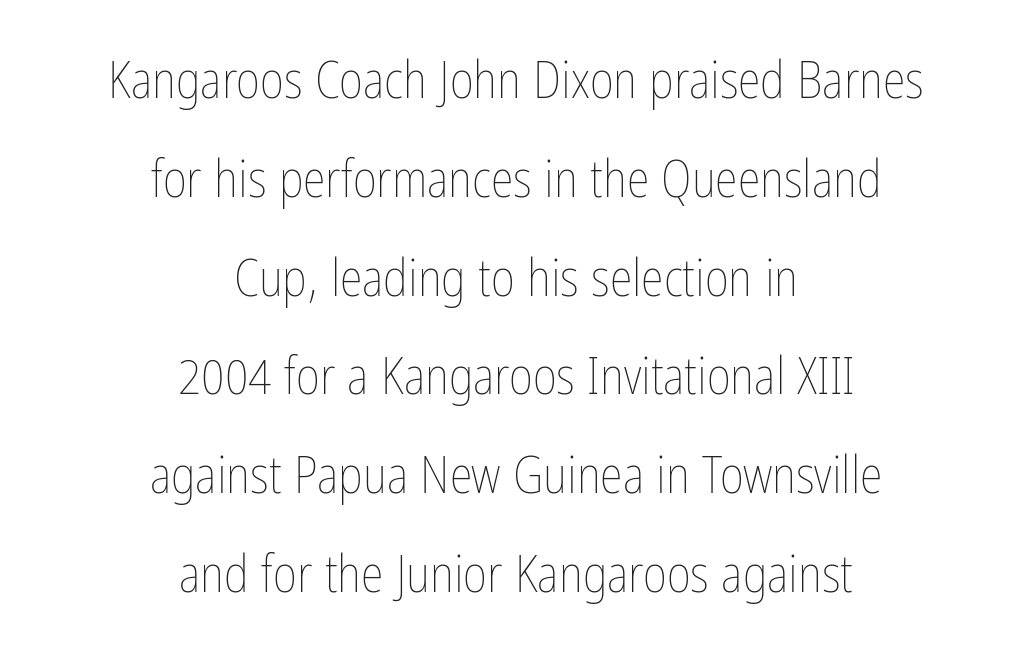
{"italic": "no", "bold": "no", "weight": "thin", "width": "condensed", "stroke_contrast": "low", "x_height": "medium", "monospaced": "no", "underline": "no", "align": "center", "line_spacing": "loose", "line_spacing_ratio": 1.9, "letter_spacing": "normal", "letter_spacing_em": 0.0, "glyph_px": 52}
